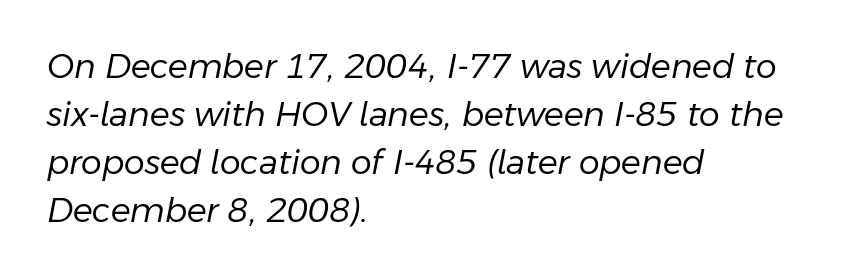
Q: Is the text bold? A: No.
Q: Is the text italic (slanted)? A: Yes, it leans right by about 11 degrees.
Q: Is the text underlined? A: No.
Q: How is the paragraph aligned? A: Left-aligned.
Q: Is the spacing between letters normal or unusually wide? A: Normal.
Q: Is the spacing between lines tight, normal or loose? A: Normal.
Q: Width (condensed, normal, or wide)? A: Normal.
Q: Stroke contrast? A: Low.
Q: x-height? A: Medium.
Q: Monospaced? A: No.
